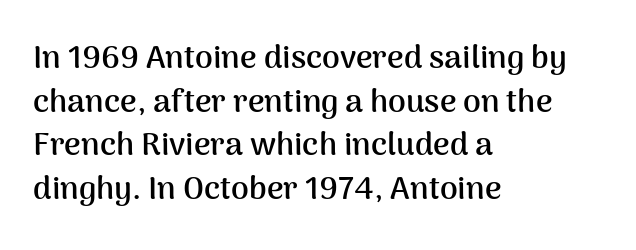
This sample has the flowing, uneven cadence of proportional lettering. Look at the stroke-to-counter ratio: heavy, a bold. The gaps between neighbouring characters are ordinary and unremarkable. Examine the stroke ends and you'll find no serifs.
